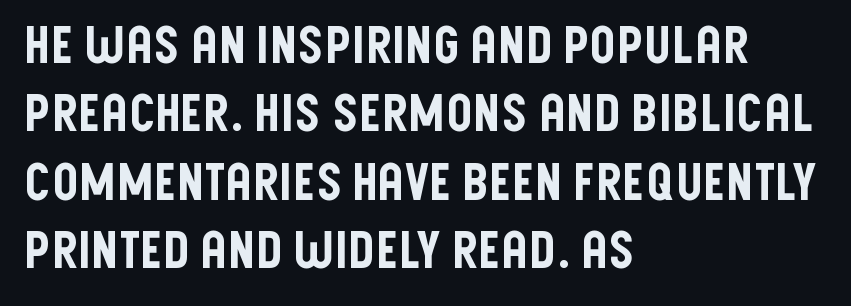
The paragraph has a hard left edge and a soft right edge. What's the leading like? Ordinary, nothing unusual. There is no visible air inserted between adjacent glyphs. Varying glyph widths throughout — classic text-font behaviour.
